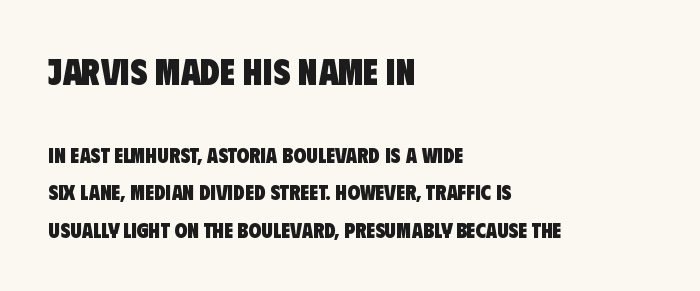
Q: Is the text bold? A: Yes.
Q: Is the typeface a serif or a sans-serif typeface? A: Sans-serif.
Q: Is the text underlined? A: No.
Q: How is the paragraph aligned? A: Left-aligned.
Q: Is the spacing between letters normal or unusually wide? A: Normal.
Q: Which block of text is set in a larger size, the first (top) or the second (bottom)? A: The first (top) one.
Q: Width (condensed, normal, or wide)? A: Condensed.
Q: Stroke contrast? A: Low.
Q: x-height? A: Large.
Q: Monospaced? A: No.
